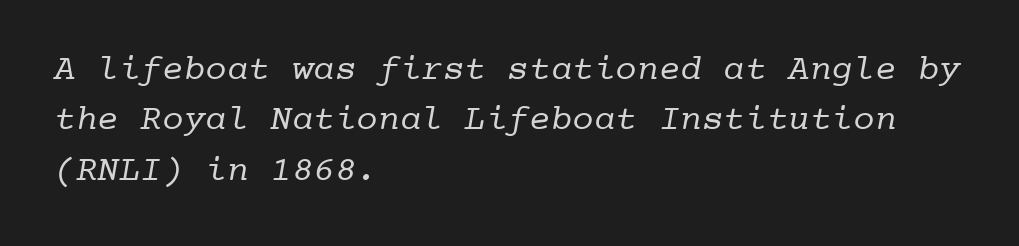
{"serif": "yes", "bold": "no", "weight": "regular", "width": "normal", "stroke_contrast": "low", "x_height": "medium", "monospaced": "yes", "underline": "no", "align": "left", "line_spacing": "normal", "line_spacing_ratio": 1.4, "letter_spacing": "normal", "letter_spacing_em": 0.0, "glyph_px": 36}
